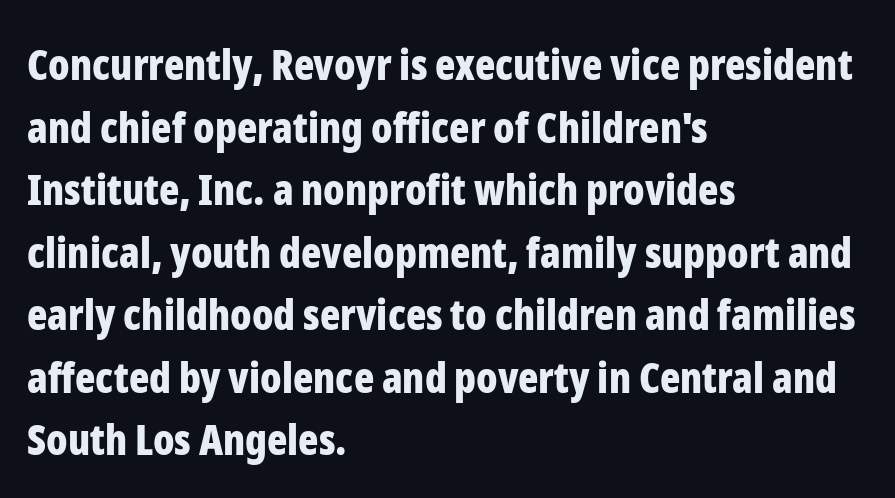
{"serif": "no", "italic": "no", "bold": "yes", "weight": "bold", "width": "condensed", "stroke_contrast": "low", "x_height": "medium", "monospaced": "no", "underline": "no", "align": "left", "line_spacing": "normal", "line_spacing_ratio": 1.49, "letter_spacing": "normal", "letter_spacing_em": 0.0, "glyph_px": 42}
